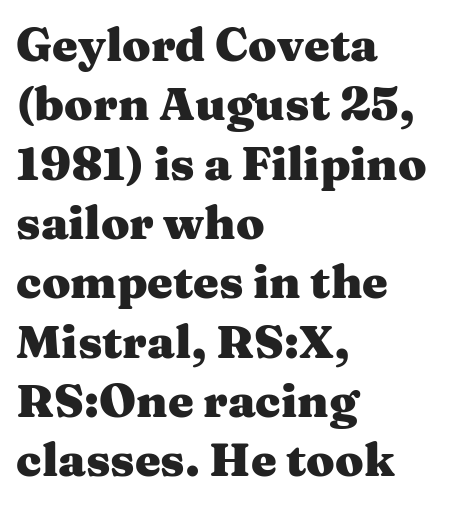
Honestly, the letter spacing is just normal — you wouldn't notice it. The lines in this sample share a left origin and differ only in where they stop. Upright lettering throughout. Letterform terminals end in serifs throughout the passage. If you measured baseline to baseline, you'd find a middling distance.
